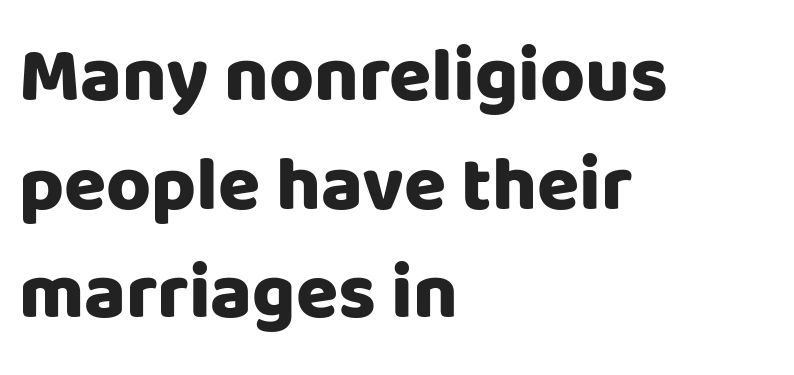
The letters advance in unequal steps, a hallmark of proportional type. The rendering keeps characters at their native spacing. These lines sit exactly where default settings would place them. Unlike a traditional serif, this face leaves its strokes unadorned. Typeset ragged right — the left edge is the straight one.
